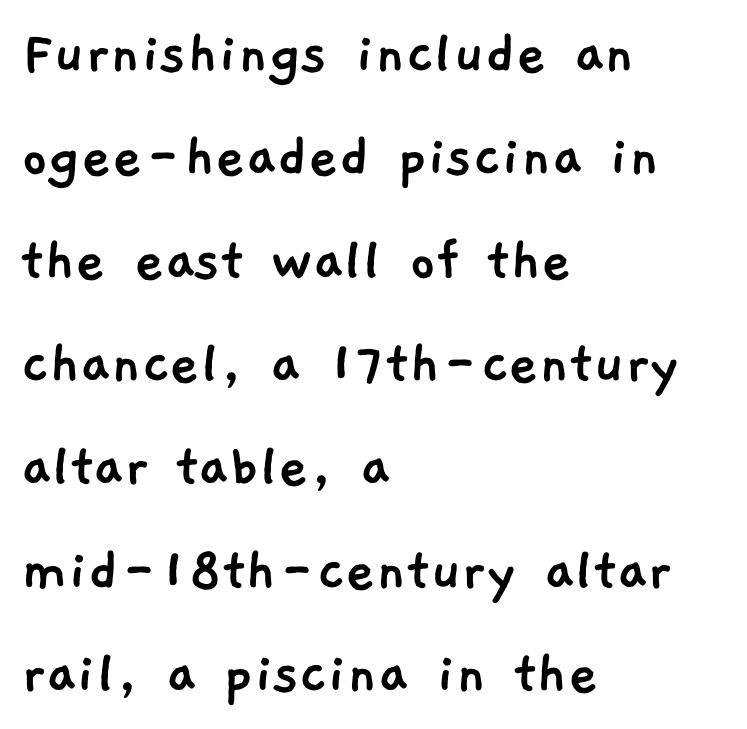
The image shows 65 px sans-serif type; set left-aligned, normal line spacing (1.59x), normal letter spacing, not underlined; low stroke contrast and a medium x-height.
